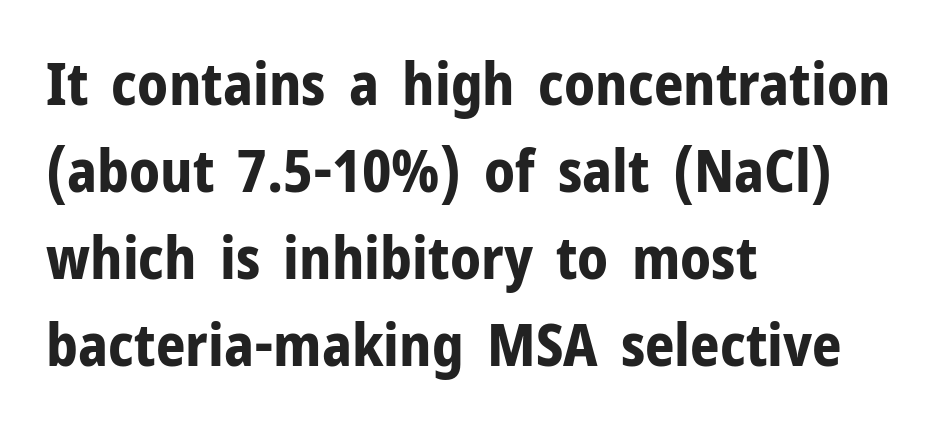
Q: Is the text bold? A: Yes.
Q: Is the text italic (slanted)? A: No, it is upright.
Q: Is the typeface a serif or a sans-serif typeface? A: Sans-serif.
Q: Is the text underlined? A: No.
Q: How is the paragraph aligned? A: Left-aligned.
Q: Is the spacing between letters normal or unusually wide? A: Normal.
Q: Is the spacing between lines tight, normal or loose? A: Normal.
Q: Width (condensed, normal, or wide)? A: Normal.
Q: Stroke contrast? A: Low.
Q: x-height? A: Medium.
Q: Monospaced? A: No.
